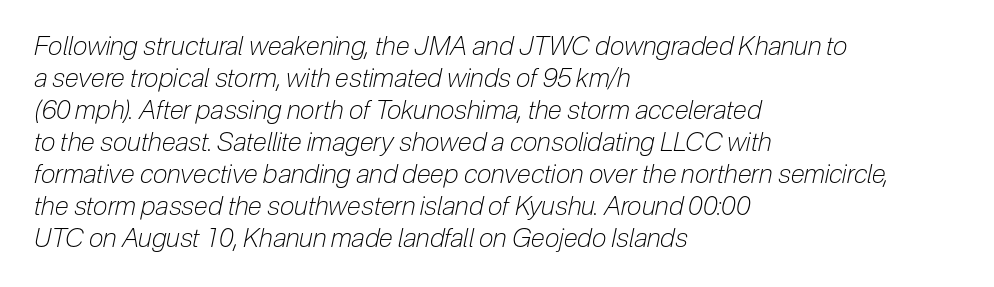
The image shows 26 px text type, italic (leaning right); set left-aligned, line spacing 1.23x, normal letter spacing, not underlined.
